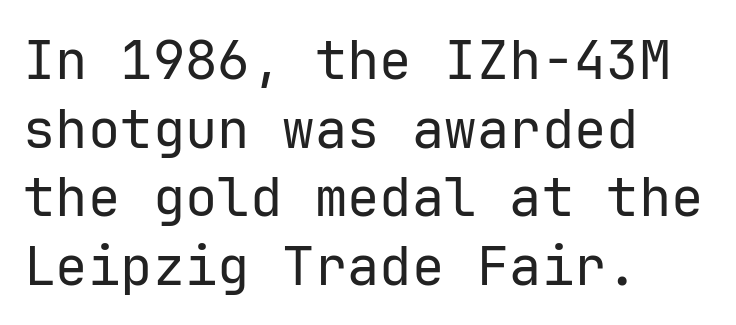
Q: Is the text bold? A: No.
Q: Is the text italic (slanted)? A: No, it is upright.
Q: Is the typeface a serif or a sans-serif typeface? A: Sans-serif.
Q: Is the text underlined? A: No.
Q: How is the paragraph aligned? A: Left-aligned.
Q: Is the spacing between letters normal or unusually wide? A: Normal.
Q: Is the spacing between lines tight, normal or loose? A: Normal.
Q: Width (condensed, normal, or wide)? A: Normal.
Q: Stroke contrast? A: Low.
Q: x-height? A: Medium.
Q: Monospaced? A: Yes.
